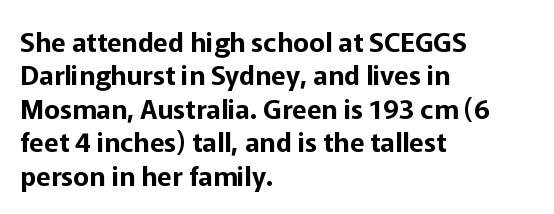
Q: Is the text italic (slanted)? A: No, it is upright.
Q: Is the text underlined? A: No.
Q: How is the paragraph aligned? A: Left-aligned.
Q: Is the spacing between letters normal or unusually wide? A: Normal.
